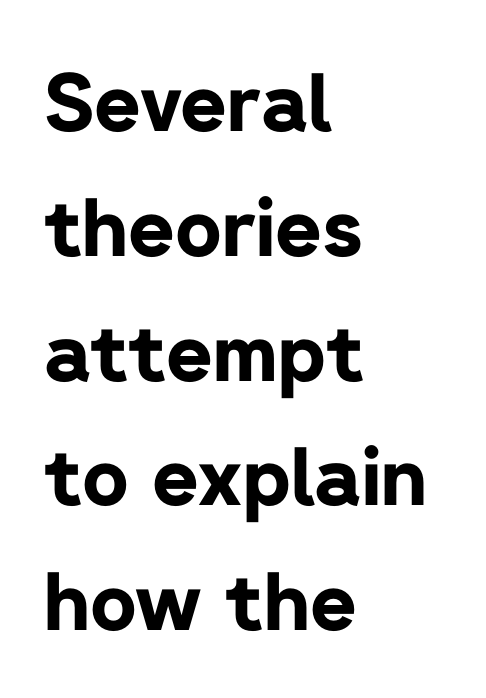
{"serif": "no", "italic": "no", "bold": "yes", "weight": "bold", "width": "normal", "stroke_contrast": "low", "x_height": "medium", "monospaced": "no", "underline": "no", "align": "left", "line_spacing": "normal", "line_spacing_ratio": 1.56, "letter_spacing": "normal", "letter_spacing_em": 0.0, "glyph_px": 80}
